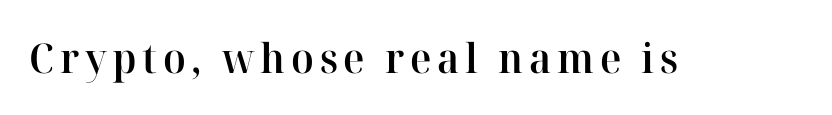
Weight check: semibold — heavier than regular, not quite bold. Proportional: the letters do not fall into vertical columns. The rendering shows small feet on the letterforms — a serif design. The typography opts for an upright posture over an oblique one.
